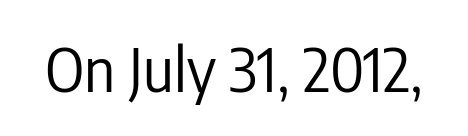
The image shows 59 px regular-weight, condensed sans-serif type, upright; set normal letter spacing, not underlined; low stroke contrast and a medium x-height.
